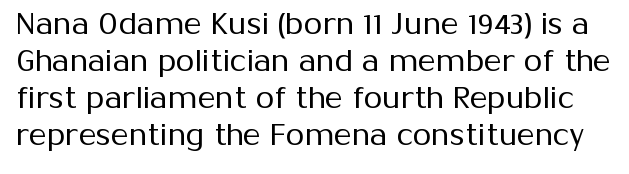
Heaviness? Minimal to ordinary, like unemphasized prose. Each letter keeps its own natural width here, so spacing adapts to shape. Has an underline been added? It has not. Spacing between characters is what you'd get straight out of the box. This sample uses an upright cut, with every glyph sitting square on the baseline.
